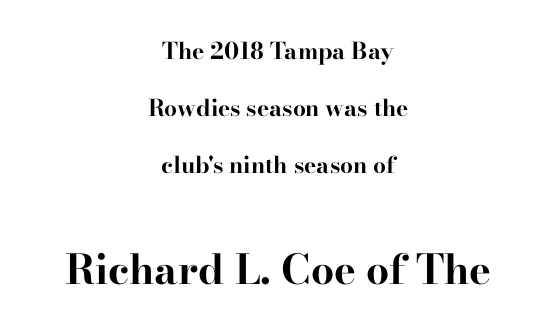
The image shows 41 px bold, wide serif type, upright; set centered, loose line spacing (2.48x), normal letter spacing, not underlined; the second (bottom) block is 1.78x larger; high stroke contrast and a small x-height.
